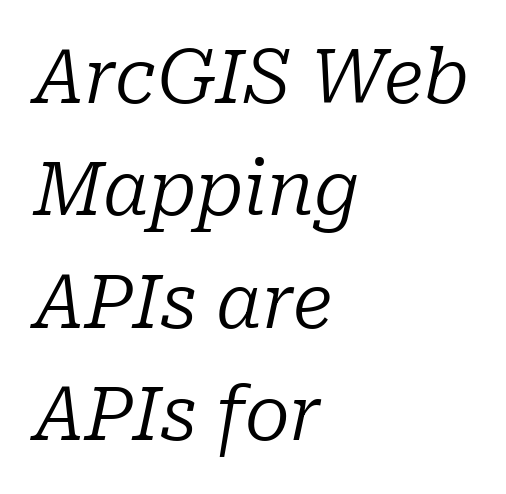
{"serif": "yes", "italic": "yes", "lean": "right", "slant_degrees": 10, "bold": "no", "weight": "regular", "width": "normal", "stroke_contrast": "low", "x_height": "medium", "monospaced": "no", "underline": "no", "align": "left", "line_spacing": "normal", "line_spacing_ratio": 1.52, "letter_spacing": "normal", "letter_spacing_em": 0.0, "glyph_px": 74}
